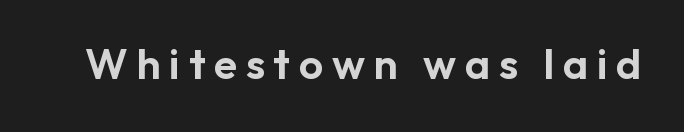
Q: Is the text italic (slanted)? A: No, it is upright.
Q: Is the typeface a serif or a sans-serif typeface? A: Sans-serif.
Q: Is the text underlined? A: No.
Q: Is the spacing between letters normal or unusually wide? A: Unusually wide.
Q: Width (condensed, normal, or wide)? A: Normal.
Q: Stroke contrast? A: Low.
Q: x-height? A: Medium.
Q: Monospaced? A: No.
